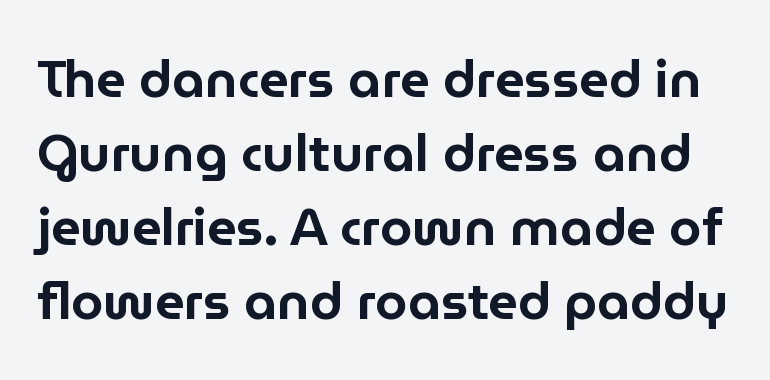
Q: Is the text italic (slanted)? A: No, it is upright.
Q: Is the typeface a serif or a sans-serif typeface? A: Sans-serif.
Q: Is the text underlined? A: No.
Q: Is the spacing between letters normal or unusually wide? A: Normal.
Q: Is the spacing between lines tight, normal or loose? A: Normal.
Q: Width (condensed, normal, or wide)? A: Normal.
Q: Stroke contrast? A: Low.
Q: x-height? A: Medium.
Q: Monospaced? A: No.
